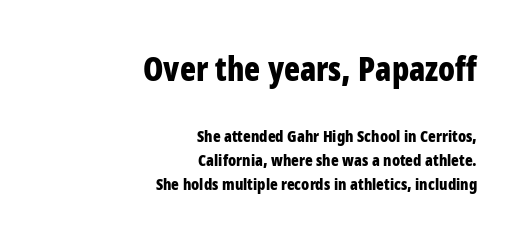
The image shows 33 px bold, condensed sans-serif type, upright; set right-aligned, normal line spacing (1.5x), normal letter spacing, not underlined; the first (top) block is 2.06x larger; low stroke contrast and a medium x-height.
